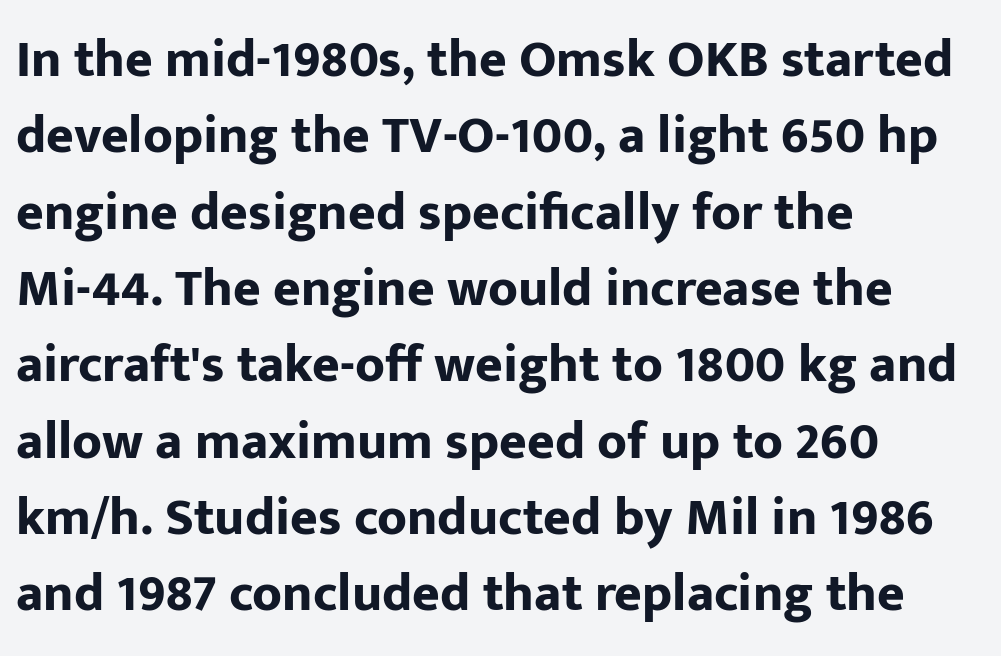
Q: Is the text bold? A: Yes.
Q: Is the text italic (slanted)? A: No, it is upright.
Q: Is the typeface a serif or a sans-serif typeface? A: Sans-serif.
Q: Is the text underlined? A: No.
Q: How is the paragraph aligned? A: Left-aligned.
Q: Is the spacing between letters normal or unusually wide? A: Normal.
Q: Is the spacing between lines tight, normal or loose? A: Normal.
Q: Width (condensed, normal, or wide)? A: Normal.
Q: Stroke contrast? A: Low.
Q: x-height? A: Medium.
Q: Monospaced? A: No.
